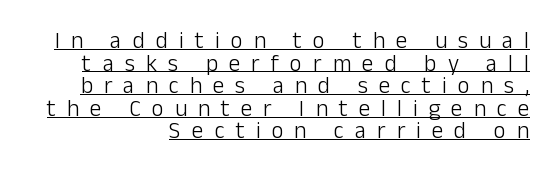
No italicization has been applied; the sample stays upright. Weight: in the light-to-regular range. Leading: reduced. Observe the wide spacing: letters keep a clear distance from each other. Students, observe the line beneath the letters — that is underlining.
